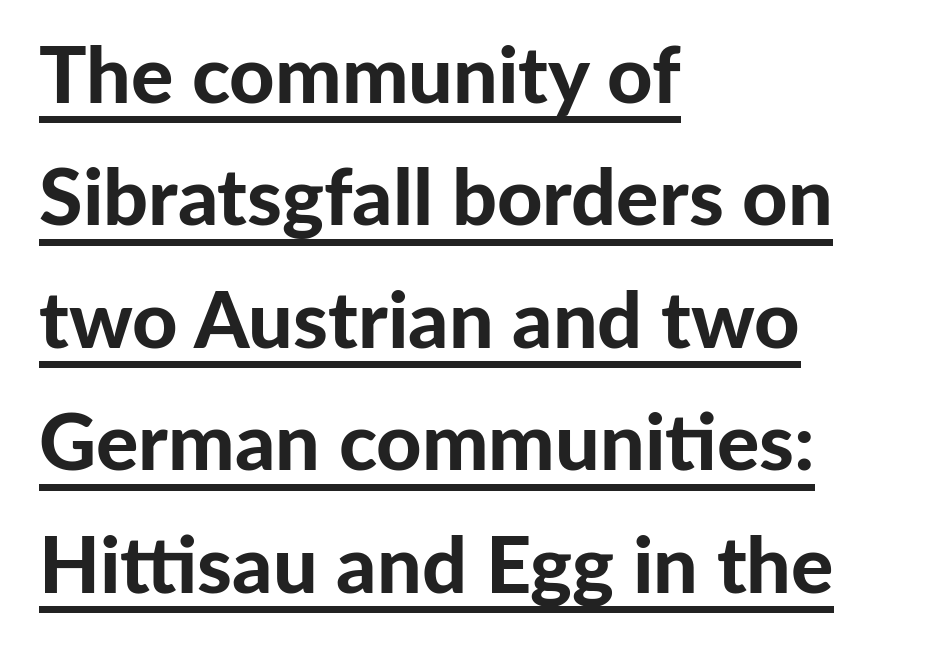
The image shows 79 px bold sans-serif type, upright; set left-aligned, normal line spacing (1.55x), normal letter spacing, underlined; low stroke contrast and a medium x-height.
